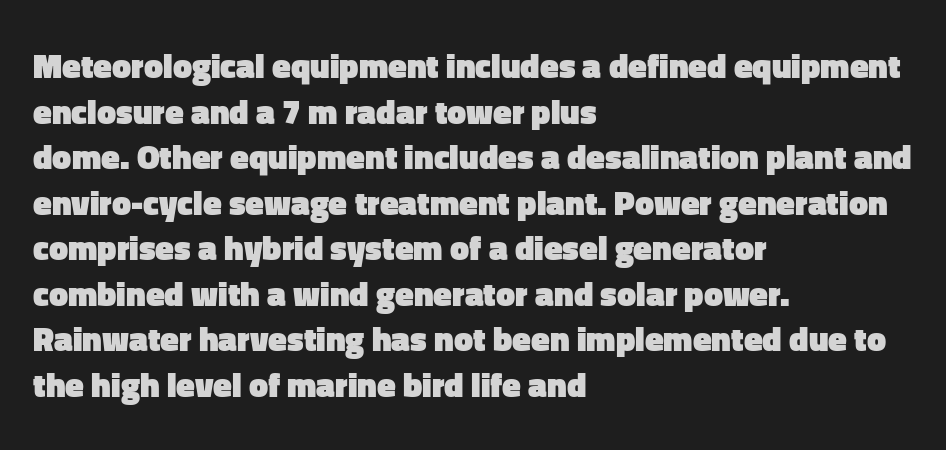
{"serif": "no", "italic": "no", "bold": "yes", "weight": "heavy", "width": "normal", "stroke_contrast": "low", "x_height": "medium", "monospaced": "no", "underline": "no", "align": "left", "line_spacing": "normal", "line_spacing_ratio": 1.34, "letter_spacing": "normal", "letter_spacing_em": 0.0, "glyph_px": 34}
